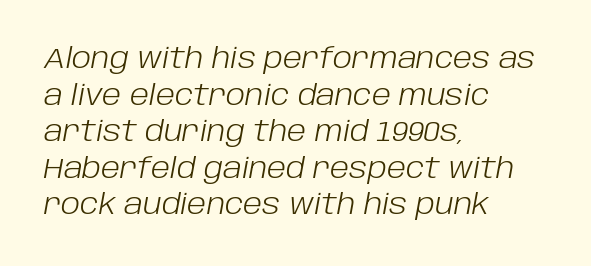
Q: Is the text bold? A: No.
Q: Is the text italic (slanted)? A: Yes, it leans right by about 10 degrees.
Q: Is the text underlined? A: No.
Q: How is the paragraph aligned? A: Left-aligned.
Q: Is the spacing between letters normal or unusually wide? A: Normal.
Q: Is the spacing between lines tight, normal or loose? A: Normal.
Q: Width (condensed, normal, or wide)? A: Normal.
Q: Stroke contrast? A: Low.
Q: x-height? A: Large.
Q: Monospaced? A: No.
